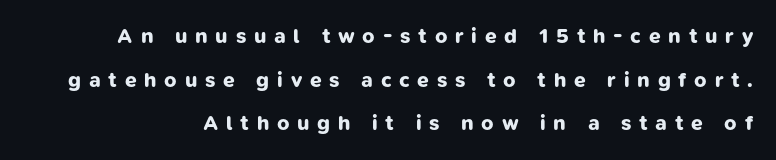
The image shows 21 px bold type; set loose line spacing (2.08x), unusually wide letter spacing (+0.37 em), not underlined.
